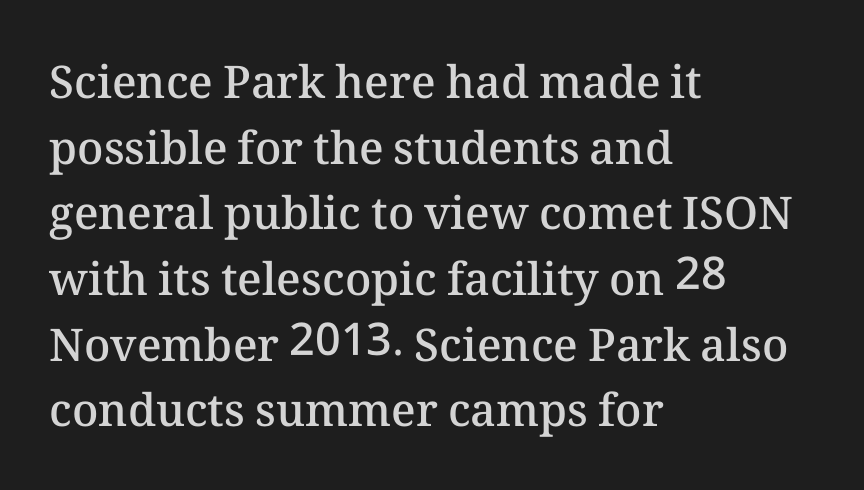
Q: Is the text bold? A: Semi-bold.
Q: Is the text italic (slanted)? A: No, it is upright.
Q: Is the text underlined? A: No.
Q: How is the paragraph aligned? A: Left-aligned.
Q: Is the spacing between letters normal or unusually wide? A: Normal.
Q: Is the spacing between lines tight, normal or loose? A: Normal.
Q: Width (condensed, normal, or wide)? A: Normal.
Q: Stroke contrast? A: Medium.
Q: x-height? A: Medium.
Q: Monospaced? A: No.
